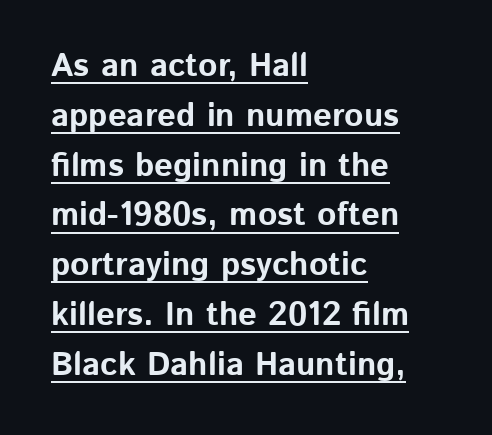
{"serif": "no", "italic": "no", "bold": "yes", "weight": "bold", "width": "normal", "stroke_contrast": "low", "x_height": "medium", "monospaced": "no", "underline": "yes", "align": "left", "line_spacing": "normal", "line_spacing_ratio": 1.51, "letter_spacing": "normal", "letter_spacing_em": 0.0, "glyph_px": 33}
